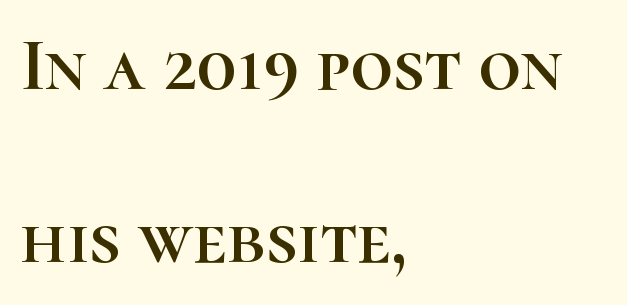
{"italic": "no", "width": "normal", "stroke_contrast": "high", "x_height": "medium", "monospaced": "no", "underline": "no", "align": "left", "line_spacing": "loose", "line_spacing_ratio": 2.34, "letter_spacing": "normal", "letter_spacing_em": 0.0, "glyph_px": 74}
